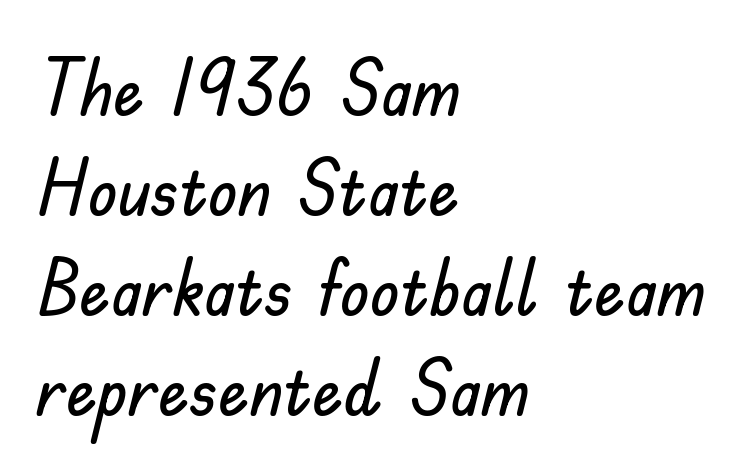
Q: Is the text italic (slanted)? A: Yes.
Q: Is the typeface a serif or a sans-serif typeface? A: Sans-serif.
Q: Is the text underlined? A: No.
Q: How is the paragraph aligned? A: Left-aligned.
Q: Is the spacing between letters normal or unusually wide? A: Normal.
Q: Is the spacing between lines tight, normal or loose? A: Normal.
Q: Width (condensed, normal, or wide)? A: Normal.
Q: Stroke contrast? A: Low.
Q: x-height? A: Small.
Q: Monospaced? A: No.
